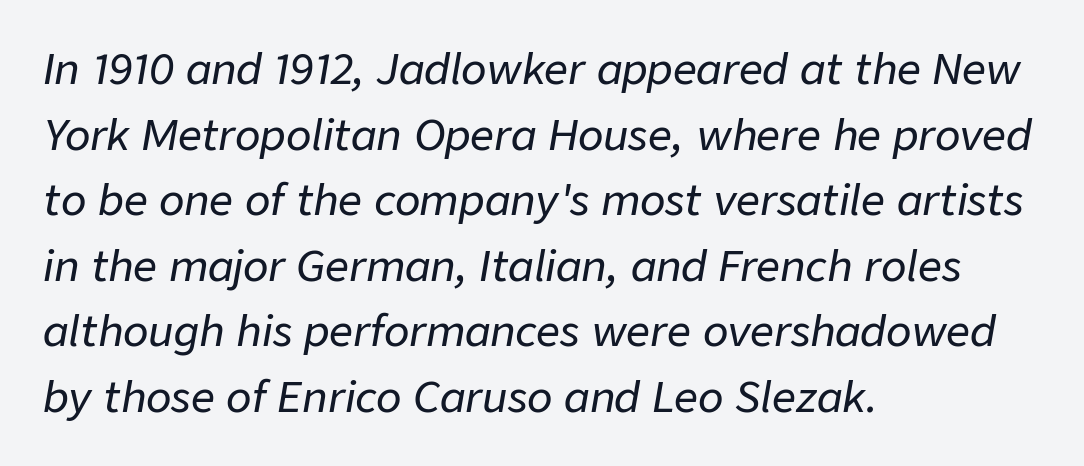
Q: Is the text italic (slanted)? A: Yes, it leans right by about 9 degrees.
Q: Is the text underlined? A: No.
Q: How is the paragraph aligned? A: Left-aligned.
Q: Is the spacing between letters normal or unusually wide? A: Normal.
Q: Is the spacing between lines tight, normal or loose? A: Normal.
Q: Width (condensed, normal, or wide)? A: Normal.
Q: Stroke contrast? A: Low.
Q: x-height? A: Medium.
Q: Monospaced? A: No.
